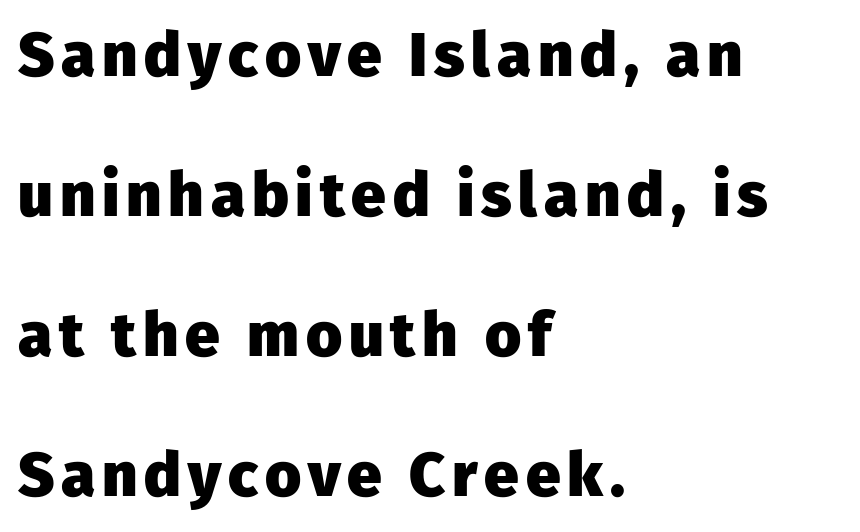
What weight is shown? A full bold with thick strokes. Characters remain perfectly vertical along every line. Check where the strokes stop: nothing finishes them off — pure sans. This sample is left-justified, so line endings fall wherever the words run out.
